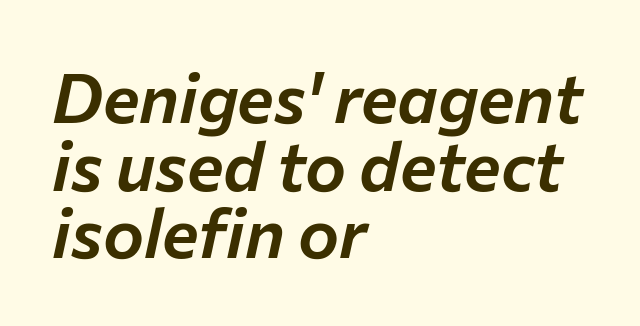
The image shows 69 px text type, italic (leaning right); set left-aligned, tight line spacing (0.98x), normal letter spacing, not underlined; low stroke contrast and a medium x-height.
